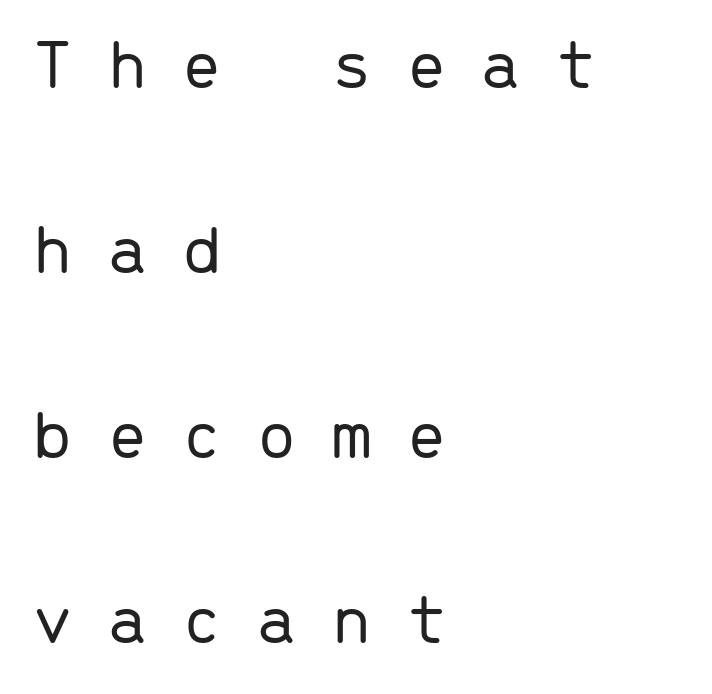
Q: Is the text bold? A: No.
Q: Is the text italic (slanted)? A: No, it is upright.
Q: Is the typeface a serif or a sans-serif typeface? A: Sans-serif.
Q: Is the text underlined? A: No.
Q: How is the paragraph aligned? A: Left-aligned.
Q: Is the spacing between letters normal or unusually wide? A: Unusually wide.
Q: Is the spacing between lines tight, normal or loose? A: Loose.
Q: Width (condensed, normal, or wide)? A: Normal.
Q: Stroke contrast? A: Low.
Q: x-height? A: Medium.
Q: Monospaced? A: Yes.
